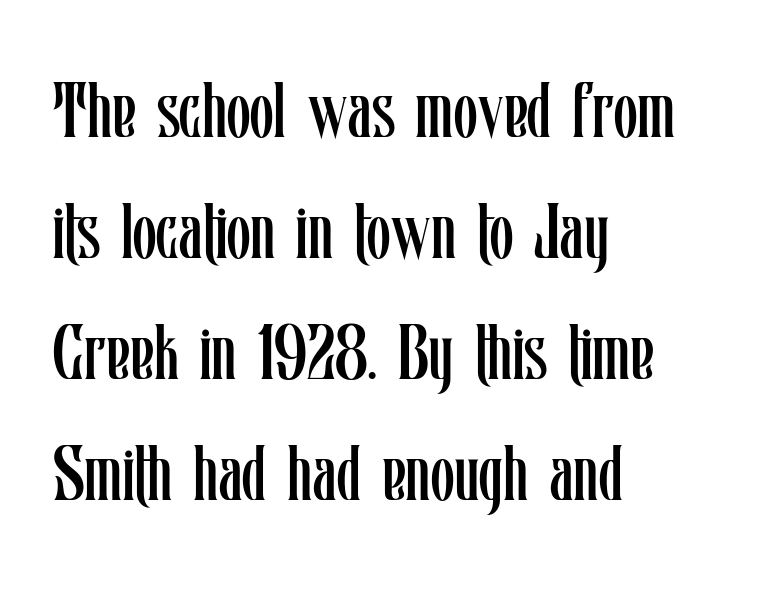
{"italic": "no", "bold": "no", "weight": "regular", "width": "condensed", "stroke_contrast": "low", "x_height": "medium", "monospaced": "no", "underline": "no", "align": "left", "line_spacing": "normal", "line_spacing_ratio": 1.57, "letter_spacing": "normal", "letter_spacing_em": 0.0, "glyph_px": 77}
